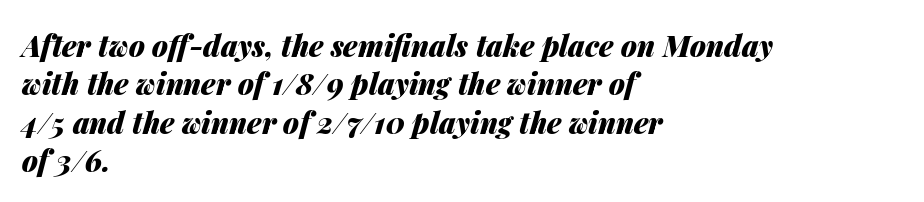
Q: Is the text bold? A: Yes.
Q: Is the text italic (slanted)? A: Yes, it leans right by about 14 degrees.
Q: Is the text underlined? A: No.
Q: How is the paragraph aligned? A: Left-aligned.
Q: Is the spacing between letters normal or unusually wide? A: Normal.
Q: Is the spacing between lines tight, normal or loose? A: Normal.
Q: Width (condensed, normal, or wide)? A: Normal.
Q: Stroke contrast? A: Medium.
Q: x-height? A: Medium.
Q: Monospaced? A: No.
